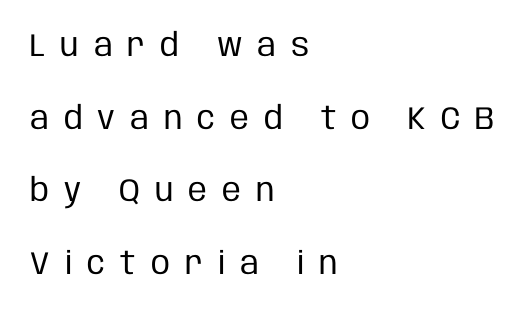
The image shows 32 px regular-weight, condensed sans-serif type, upright; set left-aligned, loose line spacing (2.27x), unusually wide letter spacing (+0.47 em), not underlined; low stroke contrast and a large x-height.
